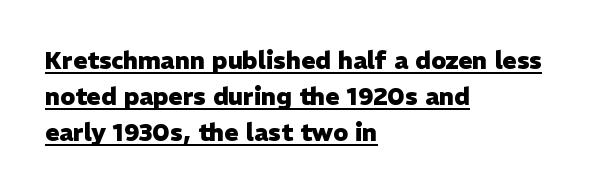
Rendered with straight, roman letterforms. The horizontal fit of the characters is conventional and even. The font is running at its bold setting. These lines are set flush left with a ragged right edge.
